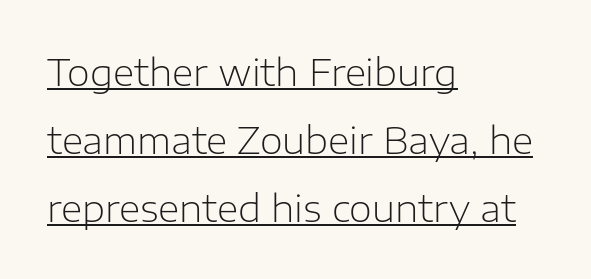
The image shows 37 px light sans-serif type, upright; set left-aligned, line spacing 1.84x, normal letter spacing, underlined; low stroke contrast and a medium x-height.
